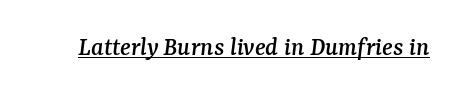
The image shows 27 px text type, italic (leaning right); set normal letter spacing, underlined.
